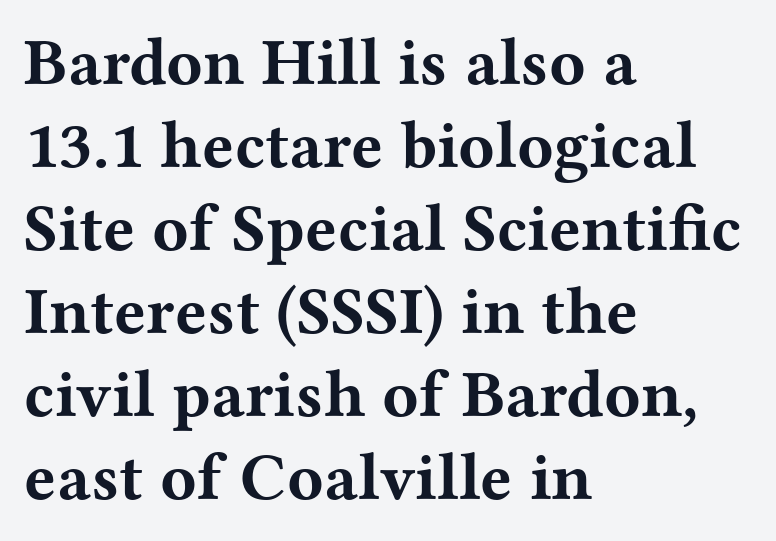
The image shows 67 px bold, wide serif type, upright; set left-aligned, line spacing 1.24x, normal letter spacing, not underlined; medium stroke contrast and a medium x-height.
